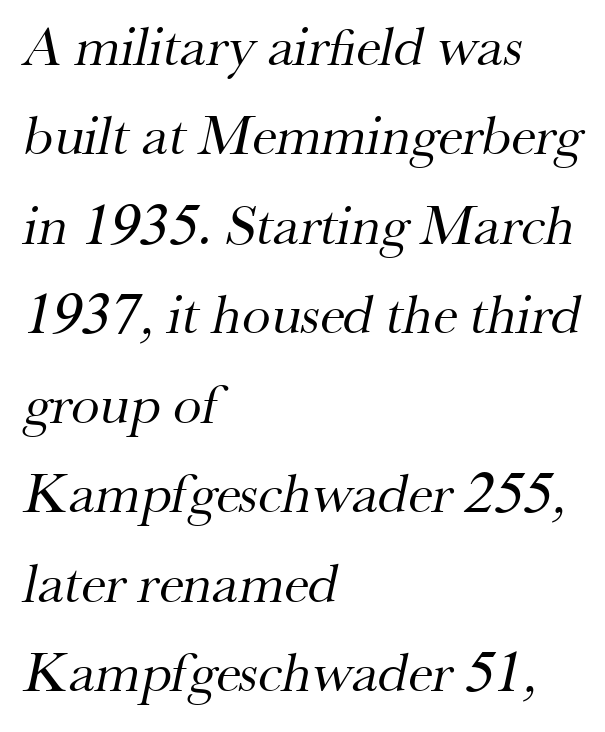
Q: Is the text bold? A: No.
Q: Is the typeface a serif or a sans-serif typeface? A: Serif.
Q: Is the text underlined? A: No.
Q: How is the paragraph aligned? A: Left-aligned.
Q: Is the spacing between letters normal or unusually wide? A: Normal.
Q: Is the spacing between lines tight, normal or loose? A: Normal.
Q: Width (condensed, normal, or wide)? A: Normal.
Q: Stroke contrast? A: Medium.
Q: x-height? A: Small.
Q: Monospaced? A: No.
